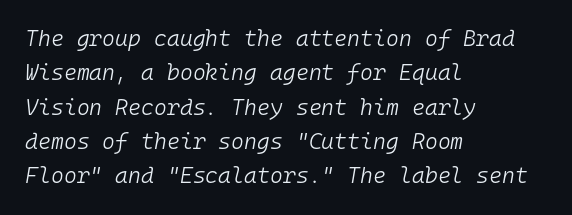
{"italic": "yes", "lean": "right", "slant_degrees": 10, "bold": "no", "underline": "no", "align": "left", "line_spacing": "normal", "line_spacing_ratio": 1.56, "letter_spacing": "normal", "letter_spacing_em": 0.0, "glyph_px": 22}
